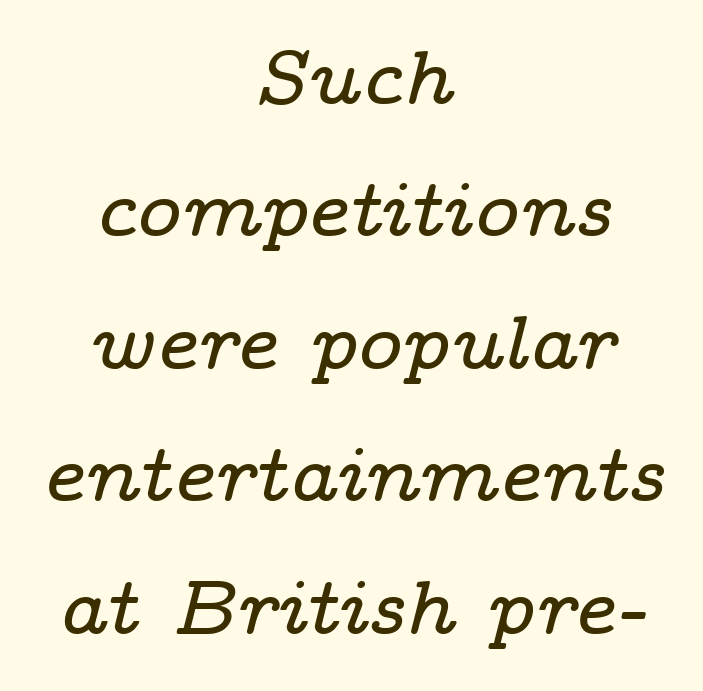
{"serif": "yes", "italic": "yes", "lean": "right", "slant_degrees": 14, "width": "wide", "stroke_contrast": "low", "x_height": "medium", "monospaced": "no", "underline": "no", "align": "center", "line_spacing_ratio": 1.72, "letter_spacing": "normal", "letter_spacing_em": 0.0, "glyph_px": 77}
